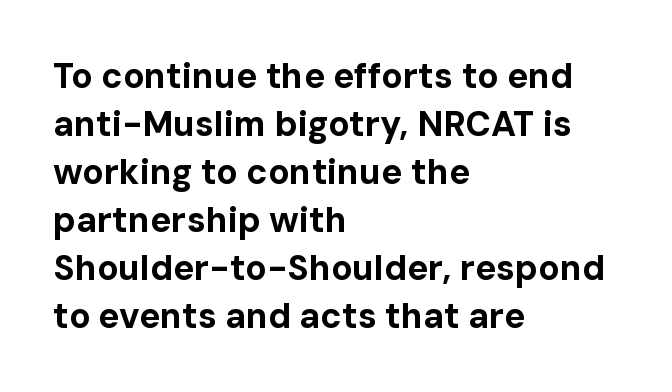
Is the block centered? No — it sits flush against the left margin. Is the type bold? Yes — the strokes are clearly thick and heavy. You can tell from the bare stems that sans-serif type was used. This sample has the flowing, uneven cadence of proportional lettering. The designer left line spacing at the default. Descenders hang freely into open space.
